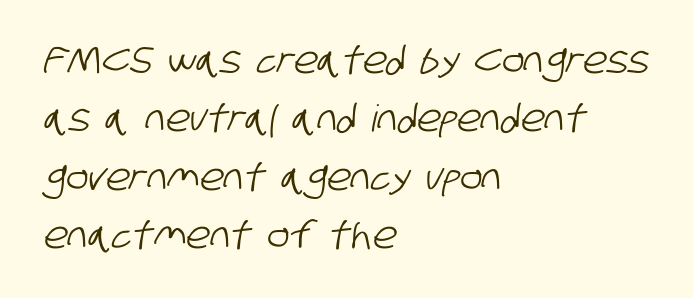
Each row of text sits above clean, open space. This sample has the flowing, uneven cadence of proportional lettering. Words appear dense and cohesive because spacing is normal. Vertical spacing — default.
